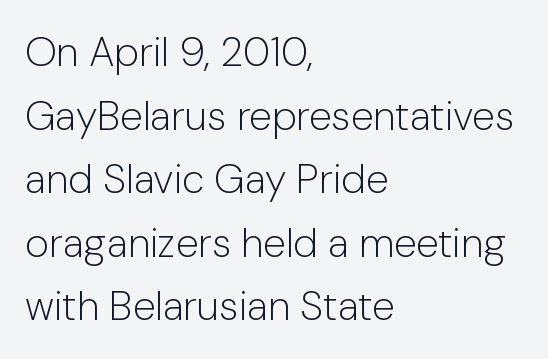
The image shows 41 px light sans-serif type, upright; set left-aligned, normal line spacing (1.55x), normal letter spacing, not underlined; low stroke contrast and a medium x-height.
